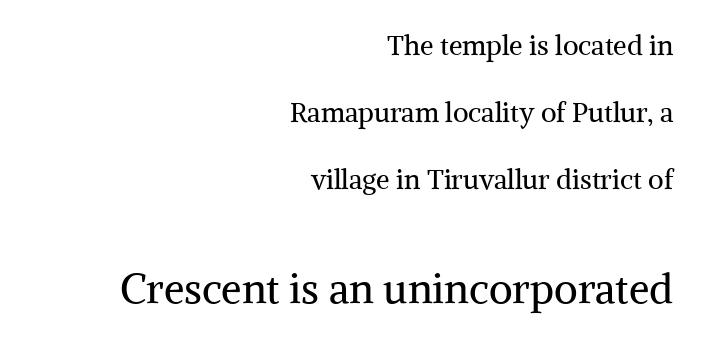
Q: Is the text bold? A: No.
Q: Is the text italic (slanted)? A: No, it is upright.
Q: Is the typeface a serif or a sans-serif typeface? A: Serif.
Q: Is the text underlined? A: No.
Q: How is the paragraph aligned? A: Right-aligned.
Q: Is the spacing between letters normal or unusually wide? A: Normal.
Q: Is the spacing between lines tight, normal or loose? A: Loose.
Q: Which block of text is set in a larger size, the first (top) or the second (bottom)? A: The second (bottom) one.
Q: Width (condensed, normal, or wide)? A: Normal.
Q: Stroke contrast? A: Medium.
Q: x-height? A: Medium.
Q: Monospaced? A: No.
